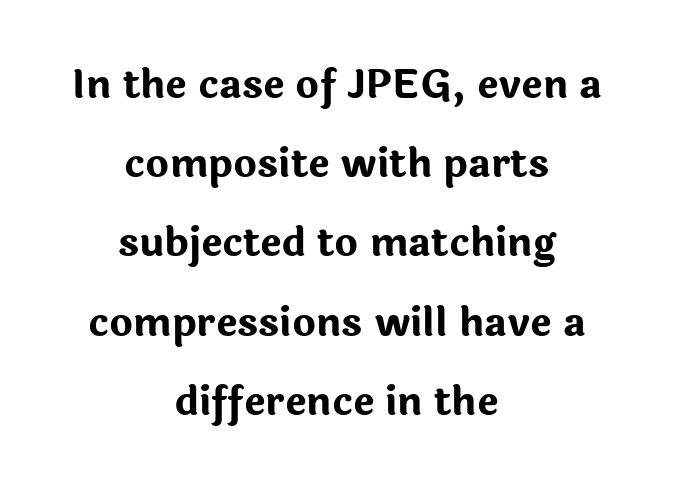
Plenty of ink on the page — the face is bold. The text block is weighted toward neither margin, spreading evenly from the middle. Summary of vertical rhythm: relaxed, with wide interline spacing. Spacing verdict: proportional, widths tailored to each character. Each row of text sits above clean, open space. The letters stand straight up with perfectly vertical stems.
